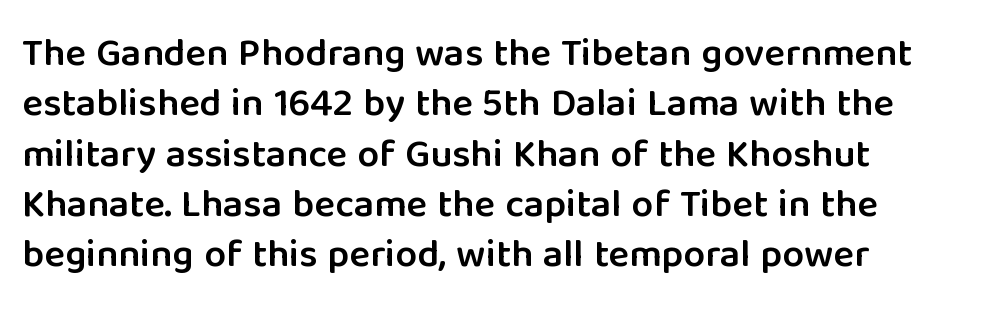
Q: Is the text bold? A: Semi-bold.
Q: Is the text italic (slanted)? A: No, it is upright.
Q: Is the typeface a serif or a sans-serif typeface? A: Sans-serif.
Q: Is the text underlined? A: No.
Q: How is the paragraph aligned? A: Left-aligned.
Q: Is the spacing between letters normal or unusually wide? A: Normal.
Q: Is the spacing between lines tight, normal or loose? A: Normal.
Q: Width (condensed, normal, or wide)? A: Normal.
Q: Stroke contrast? A: Low.
Q: x-height? A: Medium.
Q: Monospaced? A: No.
